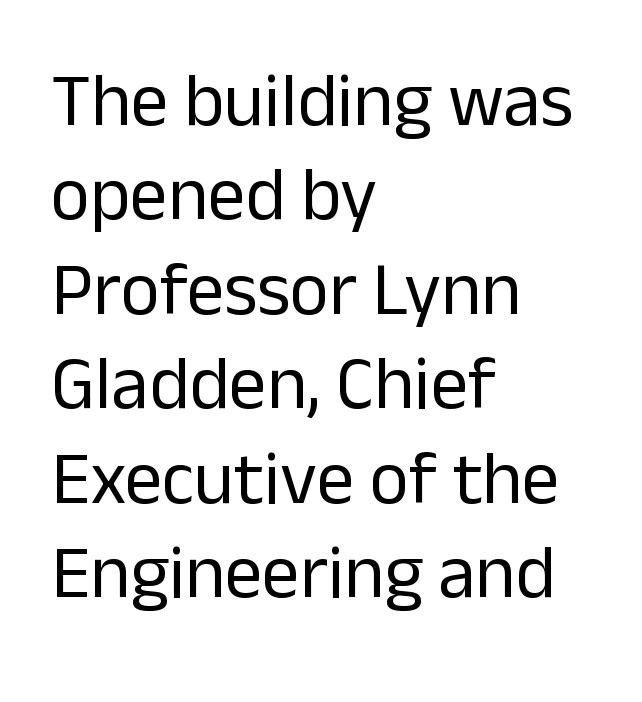
The image shows 75 px regular-weight sans-serif type, upright; set left-aligned, normal line spacing (1.26x), normal letter spacing, not underlined; low stroke contrast and a medium x-height.
